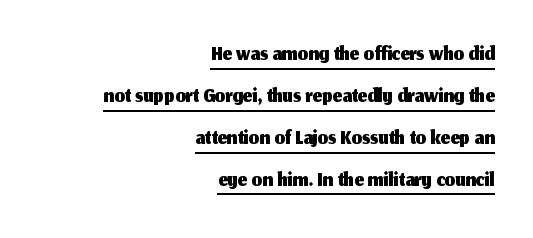
Q: Is the text italic (slanted)? A: No, it is upright.
Q: Is the typeface a serif or a sans-serif typeface? A: Sans-serif.
Q: Is the text underlined? A: Yes.
Q: How is the paragraph aligned? A: Right-aligned.
Q: Is the spacing between letters normal or unusually wide? A: Normal.
Q: Is the spacing between lines tight, normal or loose? A: Normal.
Q: Width (condensed, normal, or wide)? A: Normal.
Q: Stroke contrast? A: Medium.
Q: x-height? A: Medium.
Q: Monospaced? A: No.
